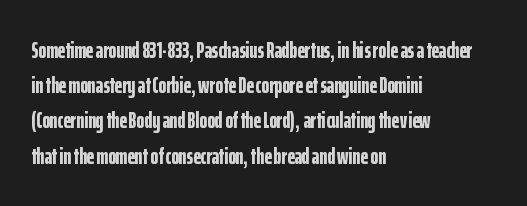
{"italic": "no", "bold": "yes", "underline": "no", "align": "left", "line_spacing": "normal", "line_spacing_ratio": 1.53, "letter_spacing": "normal", "letter_spacing_em": 0.0, "glyph_px": 23}
